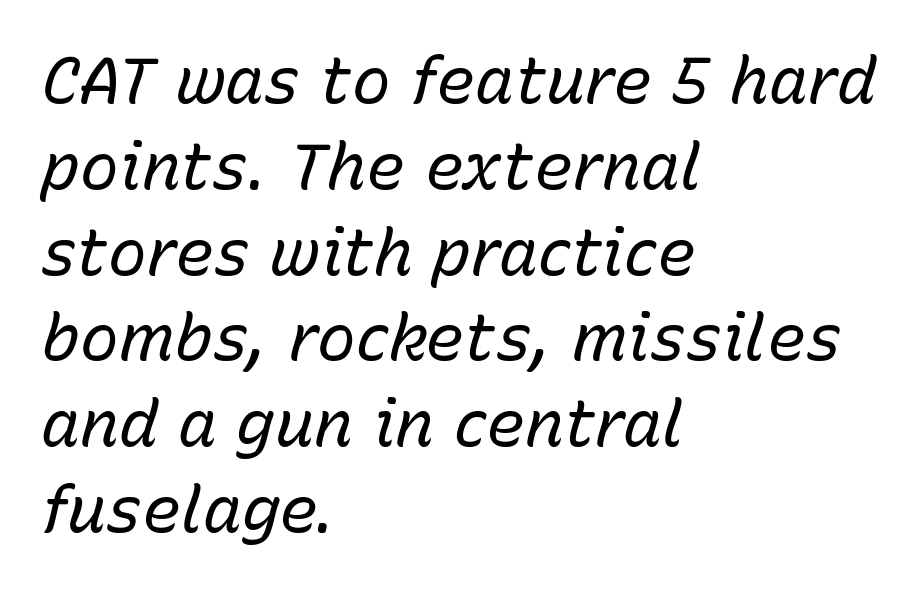
The image shows 65 px regular-weight type, italic (leaning right); set left-aligned, normal line spacing (1.32x), normal letter spacing, not underlined; low stroke contrast and a medium x-height.
